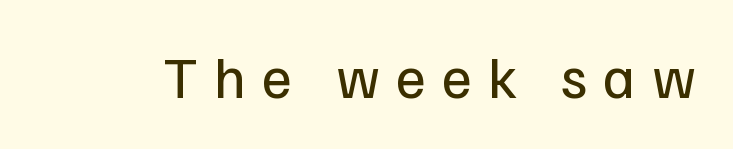
Vertical strokes here are truly vertical. Classification — sans serif. Note the varied advance widths — an 'i' is clearly narrower than an 'm'. Bare-footed words on every line. The rendering inserts visible extra space after every character.
